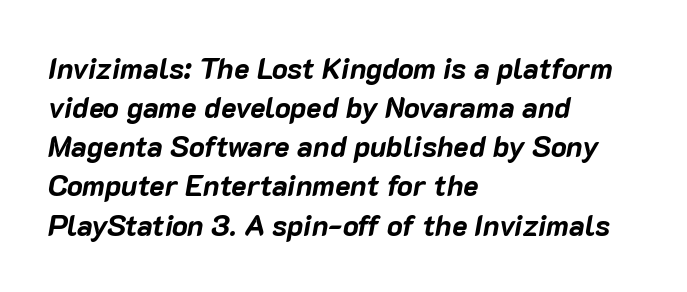
Quick note: italic. Baseline-to-baseline distance is the conventional proportion of letter height. Here the designer chose a conventional face with non-uniform glyph widths. The rendering anchors every line to the left-hand side. Is the letter spacing exaggerated? No — it looks like the ordinary default. Anything drawn beneath the words? Only blank space.
